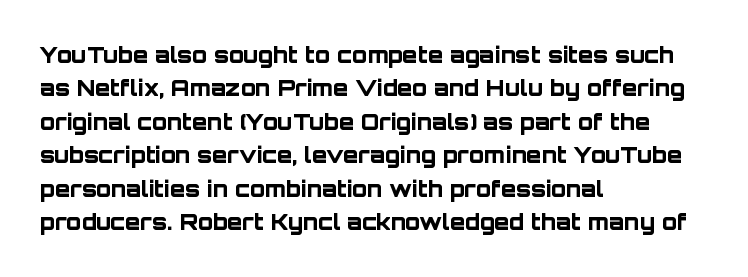
The image shows 22 px bold type, upright; set left-aligned, normal line spacing (1.52x), normal letter spacing, not underlined.
